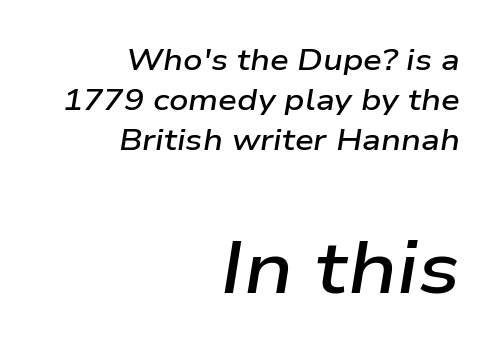
{"italic": "yes", "lean": "right", "slant_degrees": 9, "bold": "semi", "weight": "semibold", "width": "wide", "stroke_contrast": "low", "x_height": "medium", "monospaced": "no", "underline": "no", "align": "right", "line_spacing": "normal", "line_spacing_ratio": 1.33, "letter_spacing": "normal", "letter_spacing_em": 0.0, "larger_block": "second", "size_ratio": 2.47, "glyph_px": 74}
